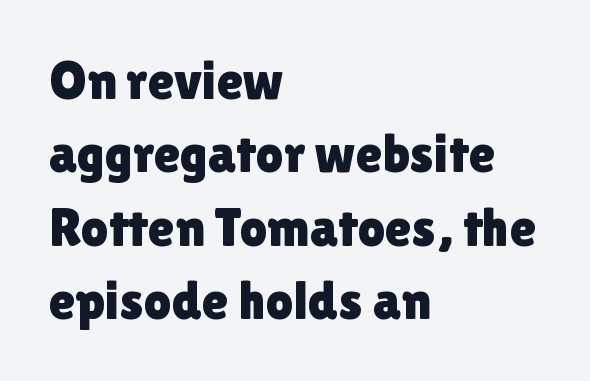
You can tell it's not italic because the verticals are truly vertical. What stands out about the letter spacing? Nothing — it is the standard amount. Anything drawn beneath the words? Only blank space. Where is the straight margin? On the left.
